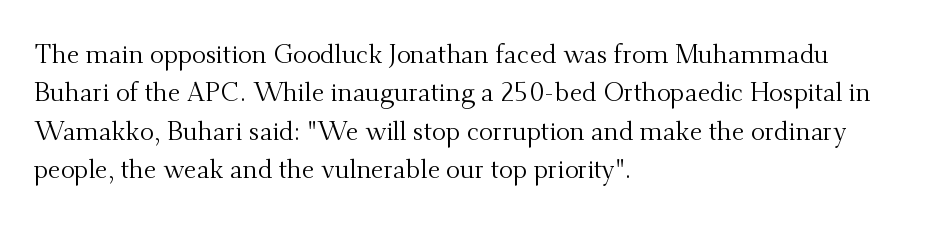
Q: Is the text bold? A: No.
Q: Is the text italic (slanted)? A: No, it is upright.
Q: Is the text underlined? A: No.
Q: How is the paragraph aligned? A: Left-aligned.
Q: Is the spacing between letters normal or unusually wide? A: Normal.
Q: Is the spacing between lines tight, normal or loose? A: Normal.
